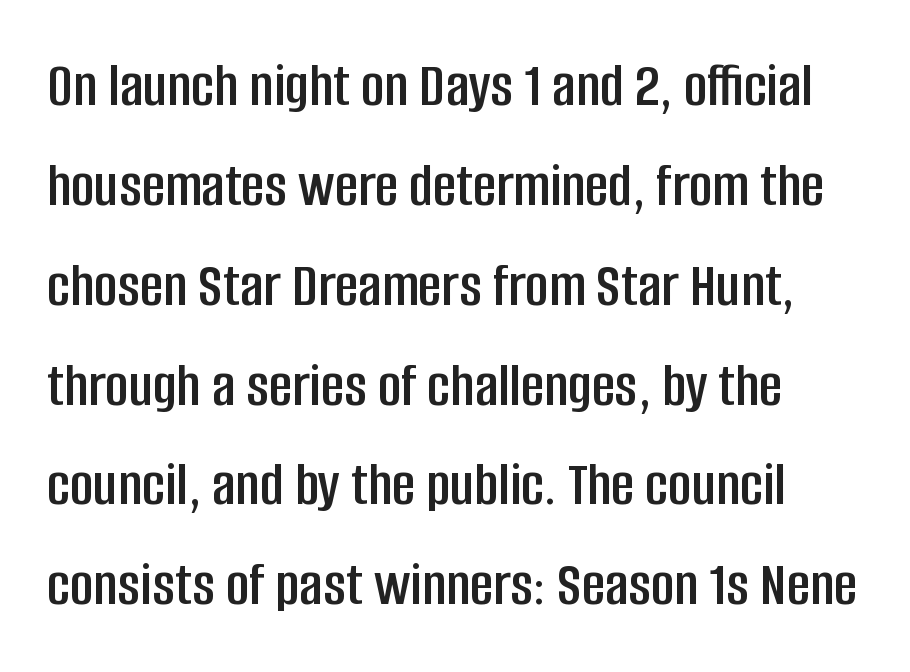
The image shows 64 px condensed sans-serif type, upright; set normal line spacing (1.56x), normal letter spacing, not underlined; low stroke contrast and a large x-height.
